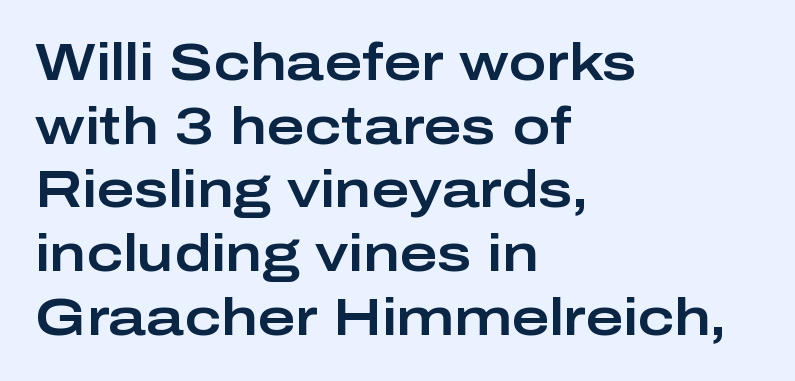
Spacing verdict: proportional, widths tailored to each character. These lines keep a tight, regular rhythm from letter to letter. Vertically, the passage feels balanced, rows spaced as you'd expect. Alignment: flush left.
